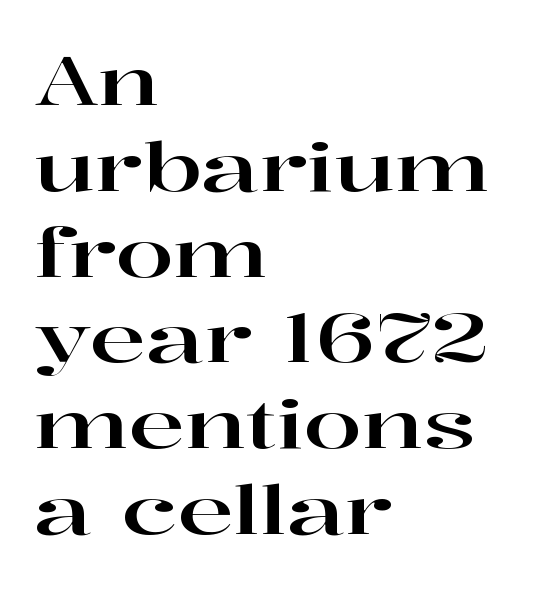
{"serif": "yes", "italic": "no", "width": "wide", "stroke_contrast": "high", "x_height": "medium", "monospaced": "no", "underline": "no", "align": "left", "line_spacing": "normal", "line_spacing_ratio": 1.28, "letter_spacing": "normal", "letter_spacing_em": 0.0, "glyph_px": 67}
